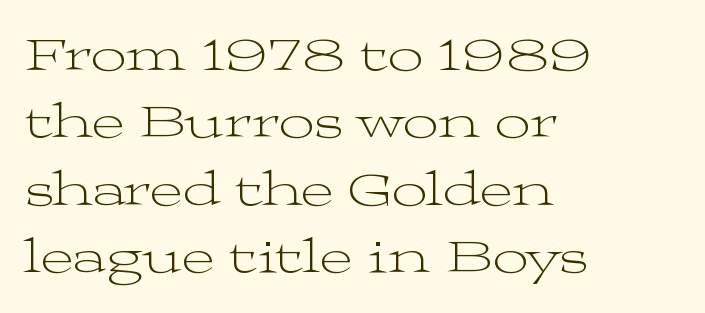
{"serif": "yes", "italic": "no", "bold": "no", "weight": "light", "width": "wide", "stroke_contrast": "medium", "x_height": "medium", "monospaced": "no", "underline": "no", "align": "left", "line_spacing": "normal", "line_spacing_ratio": 1.35, "letter_spacing": "normal", "letter_spacing_em": 0.0, "glyph_px": 50}
